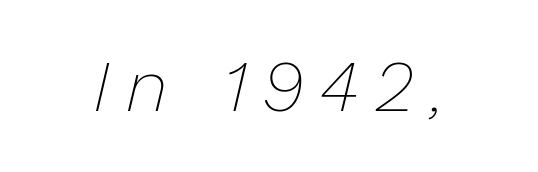
Q: Is the text bold? A: No.
Q: Is the text italic (slanted)? A: Yes, it leans right by about 13 degrees.
Q: Is the text underlined? A: No.
Q: Is the spacing between letters normal or unusually wide? A: Unusually wide.
Q: Width (condensed, normal, or wide)? A: Normal.
Q: Stroke contrast? A: Low.
Q: x-height? A: Medium.
Q: Monospaced? A: No.
